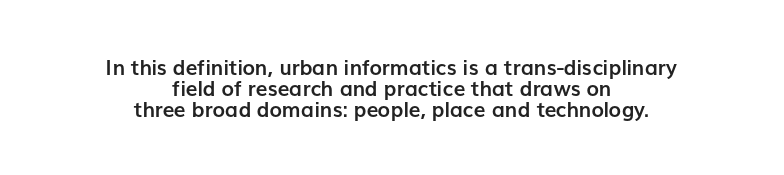
{"italic": "no", "bold": "yes", "underline": "no", "align": "center", "line_spacing": "tight", "line_spacing_ratio": 1.01, "letter_spacing": "normal", "letter_spacing_em": 0.0, "glyph_px": 21}
